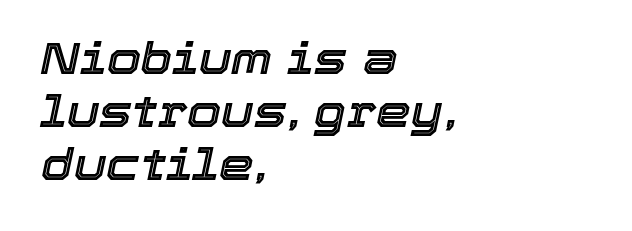
The image shows 44 px text type, italic (leaning right); set left-aligned, line spacing 1.21x, normal letter spacing, not underlined; a medium x-height.
